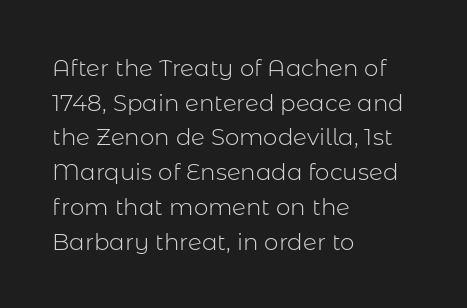
{"italic": "no", "bold": "no", "underline": "no", "align": "left", "line_spacing": "normal", "line_spacing_ratio": 1.51, "letter_spacing": "normal", "letter_spacing_em": 0.0, "glyph_px": 23}
